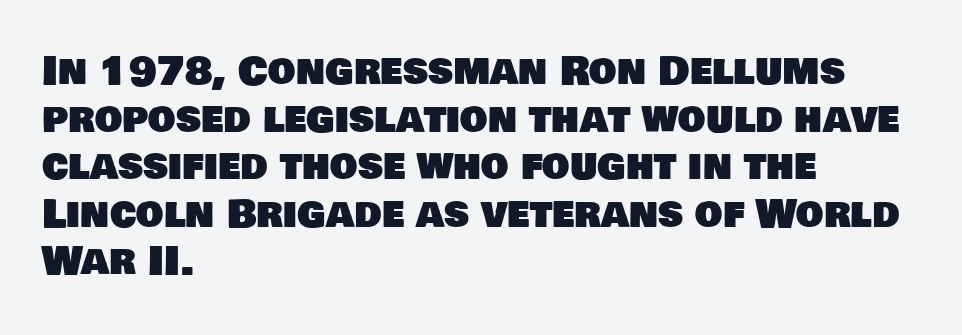
{"serif": "no", "width": "normal", "stroke_contrast": "low", "x_height": "large", "monospaced": "no", "underline": "no", "align": "left", "line_spacing_ratio": 1.22, "letter_spacing": "normal", "letter_spacing_em": 0.0, "glyph_px": 39}
